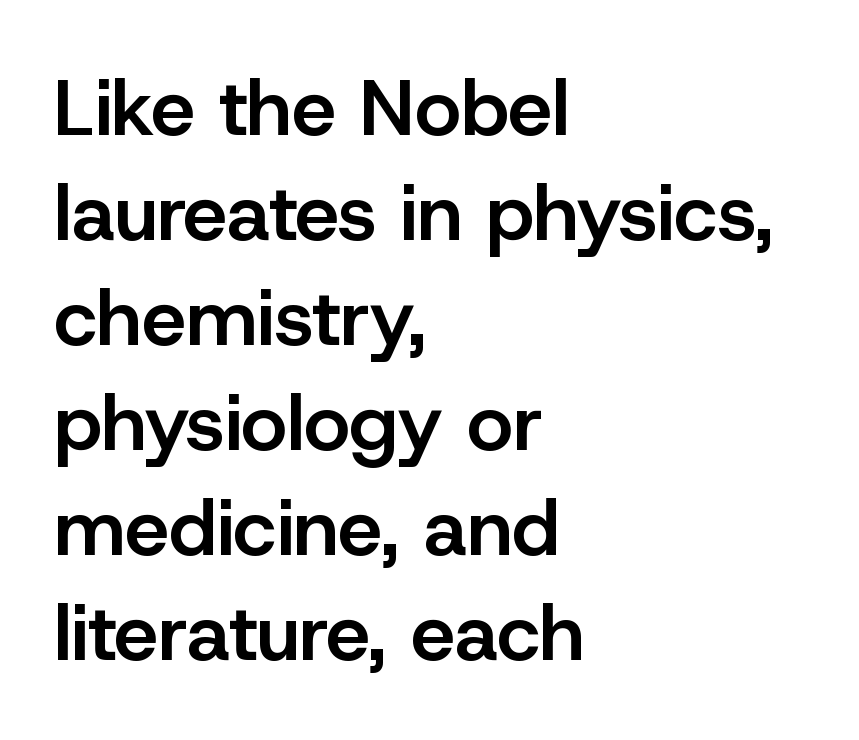
The setting favours the left margin, as ordinary paragraphs usually do. Note the varied advance widths — an 'i' is clearly narrower than an 'm'. You can tell it's not italic because the verticals are truly vertical. These lines carry some extra weight — a demibold, not a full bold. This sample uses a sans-serif face. Check under the words: just untouched page.
